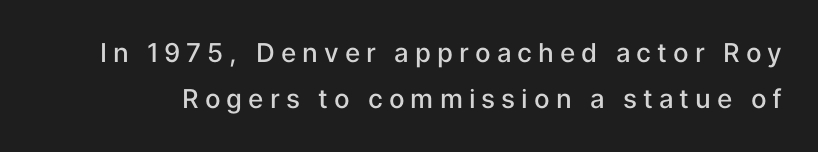
Q: Is the text bold? A: Semi-bold.
Q: Is the text italic (slanted)? A: No, it is upright.
Q: Is the text underlined? A: No.
Q: Is the spacing between letters normal or unusually wide? A: Unusually wide.
